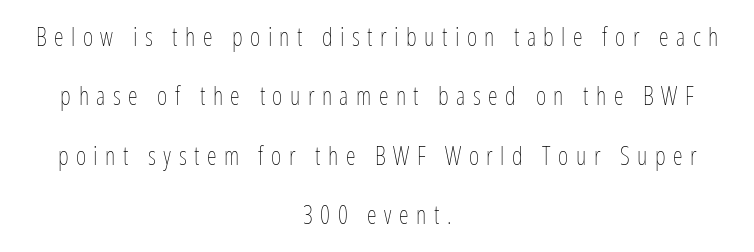
Q: Is the text bold? A: No.
Q: Is the text italic (slanted)? A: No, it is upright.
Q: Is the text underlined? A: No.
Q: How is the paragraph aligned? A: Centered.
Q: Is the spacing between letters normal or unusually wide? A: Unusually wide.
Q: Is the spacing between lines tight, normal or loose? A: Loose.
